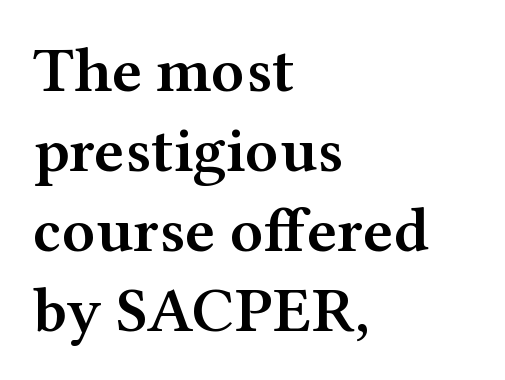
Q: Is the text bold? A: Semi-bold.
Q: Is the text italic (slanted)? A: No, it is upright.
Q: Is the typeface a serif or a sans-serif typeface? A: Serif.
Q: Is the text underlined? A: No.
Q: How is the paragraph aligned? A: Left-aligned.
Q: Is the spacing between letters normal or unusually wide? A: Normal.
Q: Is the spacing between lines tight, normal or loose? A: Normal.
Q: Width (condensed, normal, or wide)? A: Wide.
Q: Stroke contrast? A: Medium.
Q: x-height? A: Medium.
Q: Monospaced? A: No.
